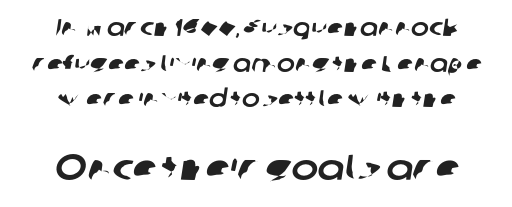
The image shows 36 px sans-serif type; set centered, normal line spacing (1.48x), normal letter spacing, not underlined; the second (bottom) block is 1.5x larger; low stroke contrast and a medium x-height.
